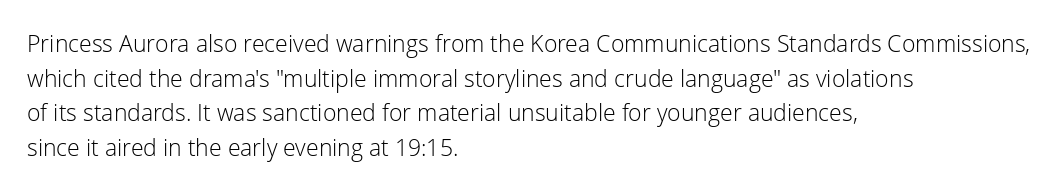
Q: Is the text bold? A: No.
Q: Is the text italic (slanted)? A: No, it is upright.
Q: Is the text underlined? A: No.
Q: How is the paragraph aligned? A: Left-aligned.
Q: Is the spacing between letters normal or unusually wide? A: Normal.
Q: Is the spacing between lines tight, normal or loose? A: Normal.
